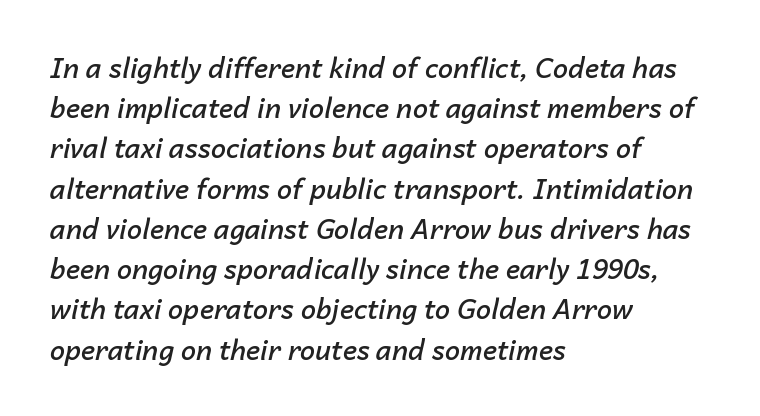
The image shows 27 px text type, italic (leaning right); set left-aligned, normal line spacing (1.49x), normal letter spacing, not underlined.
